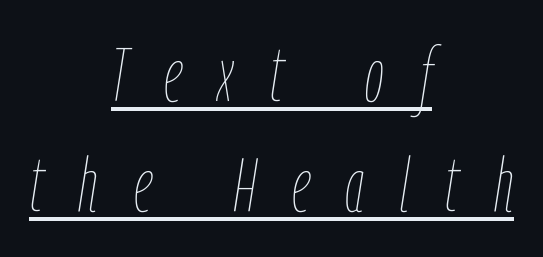
The image shows 75 px thin, condensed type, italic (leaning right); set centered, normal line spacing (1.47x), unusually wide letter spacing (+0.48 em), underlined; low stroke contrast and a medium x-height.
